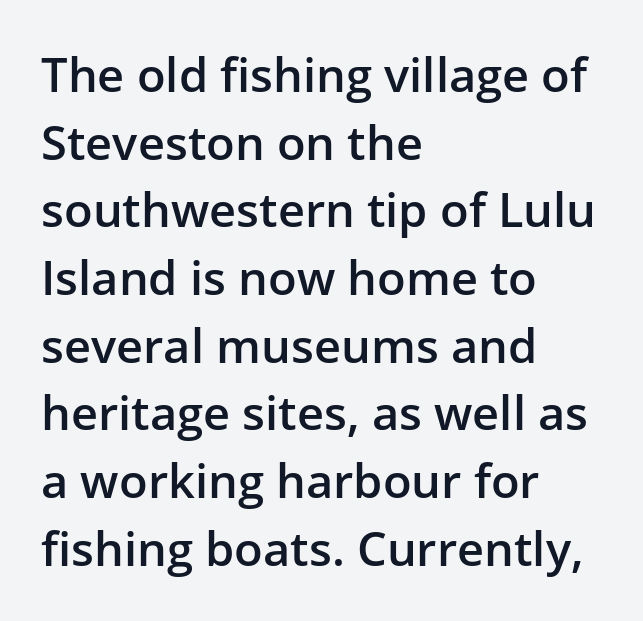
{"serif": "no", "italic": "no", "bold": "semi", "weight": "semibold", "width": "normal", "stroke_contrast": "low", "x_height": "medium", "monospaced": "no", "underline": "no", "align": "left", "line_spacing": "normal", "line_spacing_ratio": 1.44, "letter_spacing": "normal", "letter_spacing_em": 0.0, "glyph_px": 47}
